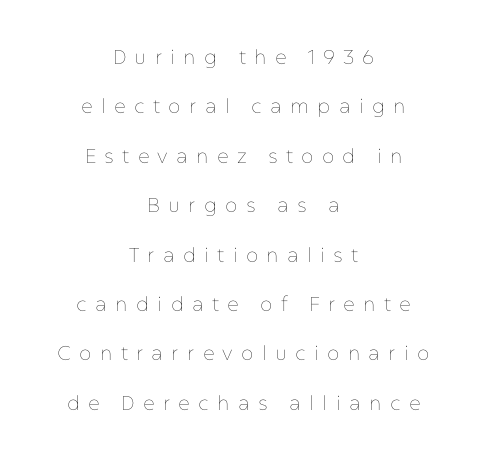
Q: Is the text bold? A: No.
Q: Is the text italic (slanted)? A: No, it is upright.
Q: Is the text underlined? A: No.
Q: How is the paragraph aligned? A: Centered.
Q: Is the spacing between letters normal or unusually wide? A: Unusually wide.
Q: Is the spacing between lines tight, normal or loose? A: Loose.
